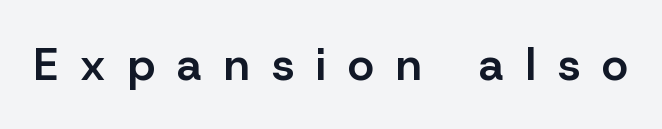
Q: Is the text bold? A: Semi-bold.
Q: Is the text italic (slanted)? A: No, it is upright.
Q: Is the typeface a serif or a sans-serif typeface? A: Sans-serif.
Q: Is the text underlined? A: No.
Q: Is the spacing between letters normal or unusually wide? A: Unusually wide.
Q: Width (condensed, normal, or wide)? A: Normal.
Q: Stroke contrast? A: Low.
Q: x-height? A: Medium.
Q: Monospaced? A: No.
